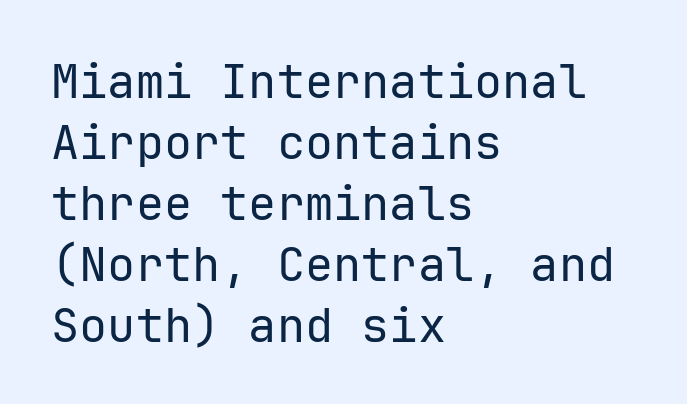
The letters sit at their default tracking, neither squeezed nor spread. Italic: no, the glyphs are upright roman. Whoever set this chose a conventional vertical rhythm. The letters march in equal steps, a hallmark of fixed-pitch type.
